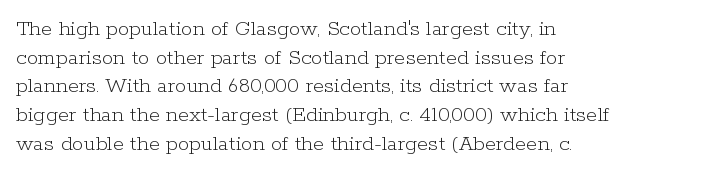
The lines sit at an ordinary, default distance from one another. The text block is weighted toward the left margin, trailing off unevenly rightward. Tracking value appears to be zero — textbook default spacing. Has an underline been added? It has not. Stroke mass is kept to a normal reading level or below.
